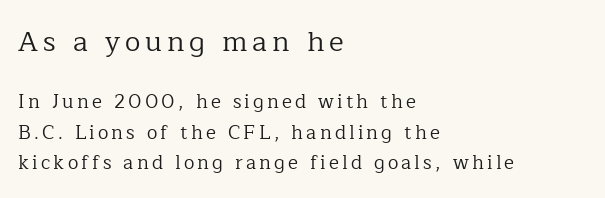
Q: Is the text bold? A: No.
Q: Is the text italic (slanted)? A: No, it is upright.
Q: Is the typeface a serif or a sans-serif typeface? A: Serif.
Q: Is the text underlined? A: No.
Q: How is the paragraph aligned? A: Left-aligned.
Q: Is the spacing between lines tight, normal or loose? A: Normal.
Q: Which block of text is set in a larger size, the first (top) or the second (bottom)? A: The first (top) one.
Q: Width (condensed, normal, or wide)? A: Normal.
Q: Stroke contrast? A: Low.
Q: x-height? A: Medium.
Q: Monospaced? A: No.
